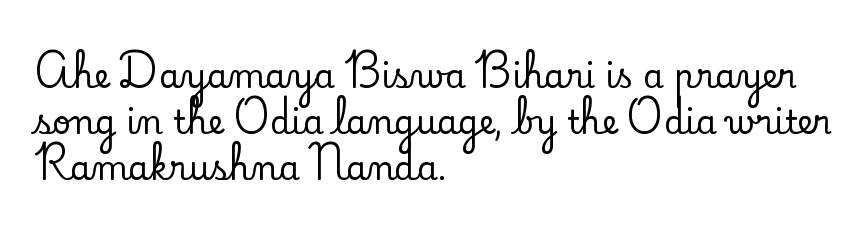
Q: Is the text italic (slanted)? A: No, it is upright.
Q: Is the typeface a serif or a sans-serif typeface? A: Serif.
Q: Is the text underlined? A: No.
Q: How is the paragraph aligned? A: Left-aligned.
Q: Is the spacing between letters normal or unusually wide? A: Normal.
Q: Is the spacing between lines tight, normal or loose? A: Normal.
Q: Width (condensed, normal, or wide)? A: Normal.
Q: Stroke contrast? A: Low.
Q: x-height? A: Small.
Q: Monospaced? A: No.
